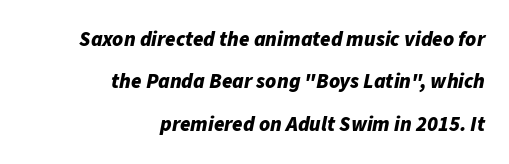
The image shows 21 px bold type, italic (leaning right); set right-aligned, loose line spacing (2.02x), normal letter spacing, not underlined.
